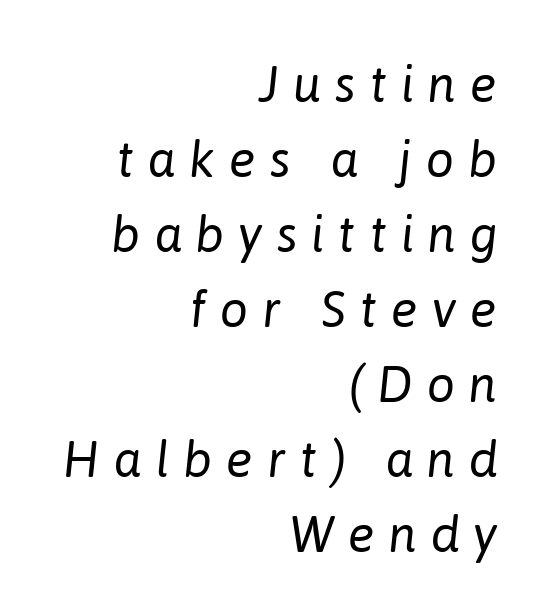
{"italic": "yes", "lean": "right", "slant_degrees": 6, "bold": "no", "weight": "regular", "width": "normal", "stroke_contrast": "low", "x_height": "medium", "monospaced": "no", "underline": "no", "align": "right", "line_spacing": "normal", "line_spacing_ratio": 1.5, "letter_spacing": "wide", "letter_spacing_em": 0.28, "glyph_px": 50}
